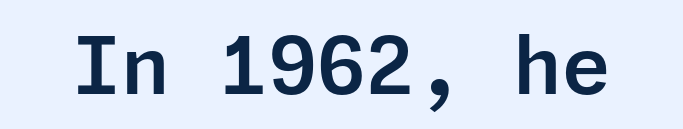
The image shows 79 px sans-serif type, upright; set normal letter spacing, not underlined; low stroke contrast and a medium x-height.
